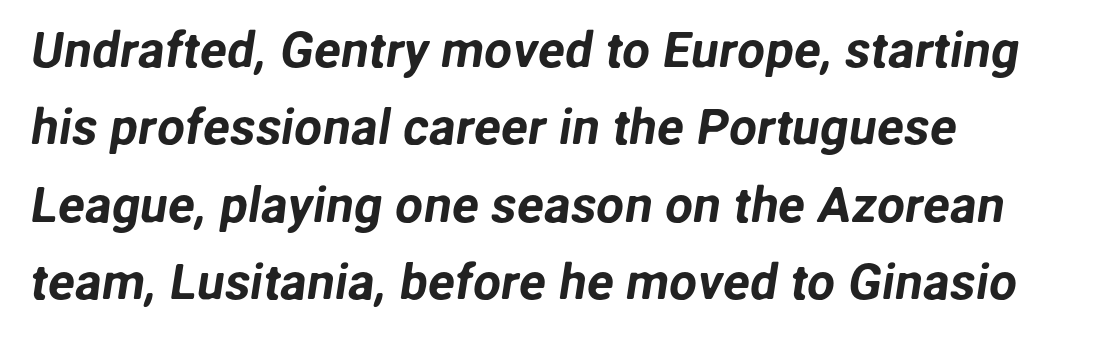
{"serif": "no", "width": "normal", "stroke_contrast": "low", "x_height": "medium", "monospaced": "no", "underline": "no", "align": "left", "line_spacing": "normal", "line_spacing_ratio": 1.55, "letter_spacing": "normal", "letter_spacing_em": 0.0, "glyph_px": 50}
